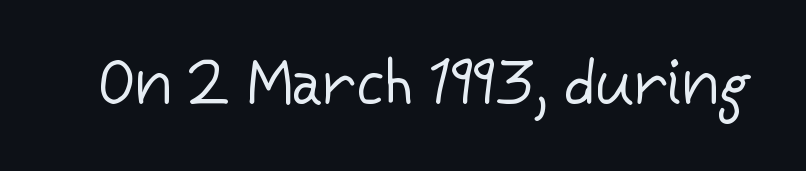
{"serif": "no", "italic": "no", "bold": "no", "weight": "regular", "width": "normal", "stroke_contrast": "low", "x_height": "medium", "monospaced": "no", "underline": "no", "letter_spacing": "normal", "letter_spacing_em": 0.0, "glyph_px": 62}
